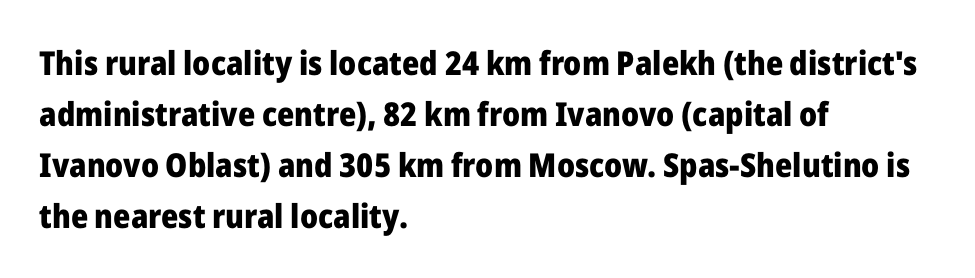
Is this a sans? Yes — the strokes have no serifs. Leftover space on each line is placed entirely after the last word. This rendering leaves character spacing at its baseline value. Baseline-to-baseline distance is the conventional proportion of letter height.
